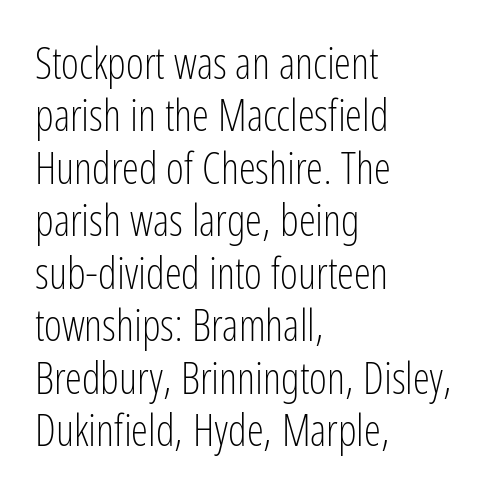
Note the varied advance widths — an 'i' is clearly narrower than an 'm'. The space directly below the letters is spotless. Short note: letters normally spaced. Short and long lines alike share a common starting point at left. Stems and bowls with no extra thickness — not bold.
